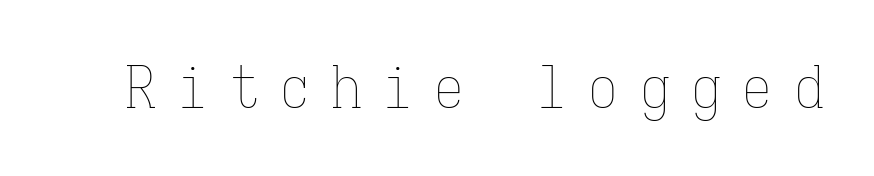
Q: Is the text bold? A: No.
Q: Is the text italic (slanted)? A: No, it is upright.
Q: Is the text underlined? A: No.
Q: Is the spacing between letters normal or unusually wide? A: Unusually wide.
Q: Width (condensed, normal, or wide)? A: Condensed.
Q: Stroke contrast? A: Low.
Q: x-height? A: Medium.
Q: Monospaced? A: Yes.
